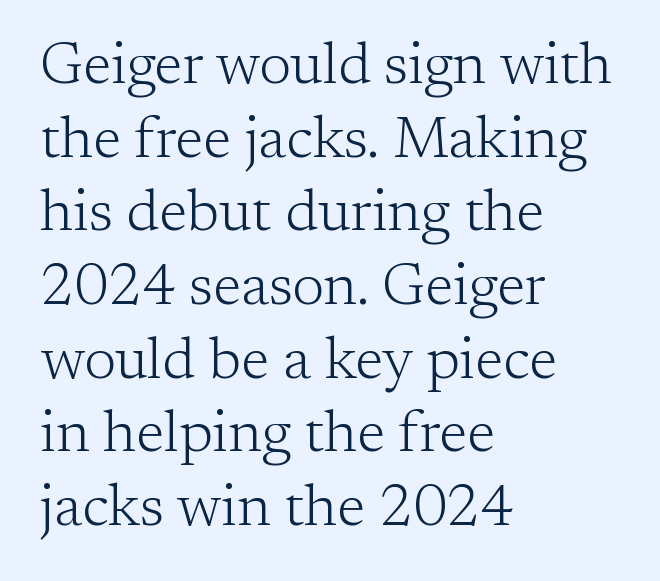
Do the characters align in a grid? No, the font is proportional. The strokes carry an ordinary text weight at most. Underlining? Definitely not there. Inter-character spacing is left at the font's built-in metrics. The typeface chosen for these lines features serifs.
